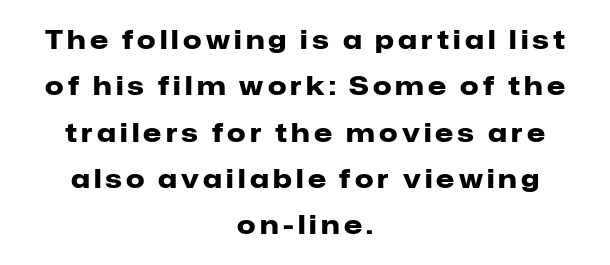
Centered paragraph, ragged on both sides. Emphasis by weight is at full strength: bold. The string is rendered with underlining switched off. The type sits square on the baseline with zero lean.
